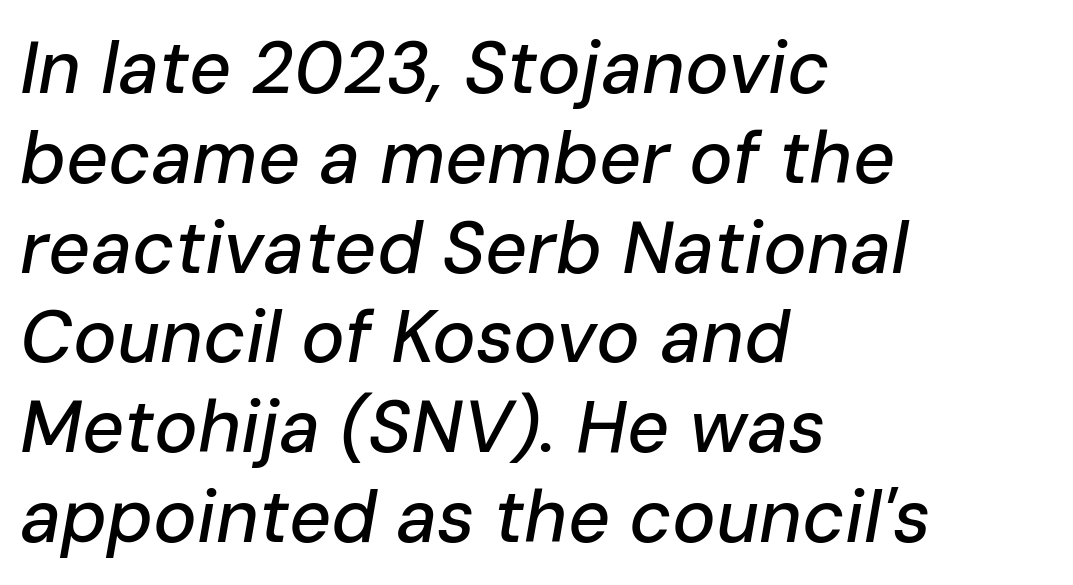
Q: Is the text italic (slanted)? A: Yes, it leans right by about 10 degrees.
Q: Is the text underlined? A: No.
Q: How is the paragraph aligned? A: Left-aligned.
Q: Is the spacing between letters normal or unusually wide? A: Normal.
Q: Width (condensed, normal, or wide)? A: Normal.
Q: Stroke contrast? A: Low.
Q: x-height? A: Medium.
Q: Monospaced? A: No.
